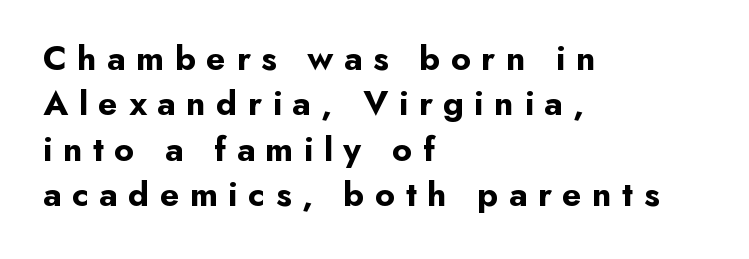
Q: Is the text bold? A: Yes.
Q: Is the text italic (slanted)? A: No, it is upright.
Q: Is the typeface a serif or a sans-serif typeface? A: Sans-serif.
Q: Is the text underlined? A: No.
Q: How is the paragraph aligned? A: Left-aligned.
Q: Is the spacing between letters normal or unusually wide? A: Unusually wide.
Q: Is the spacing between lines tight, normal or loose? A: Normal.
Q: Width (condensed, normal, or wide)? A: Normal.
Q: Stroke contrast? A: Low.
Q: x-height? A: Small.
Q: Monospaced? A: No.
